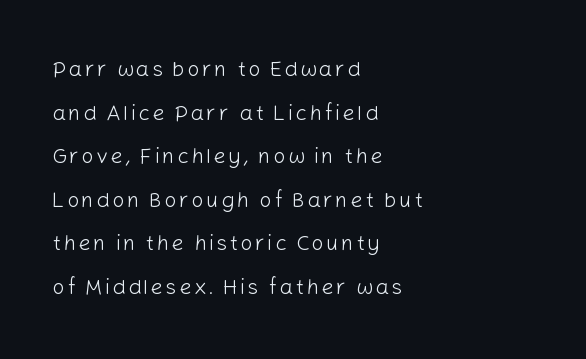
{"italic": "no", "bold": "no", "underline": "no", "align": "left", "line_spacing": "loose", "line_spacing_ratio": 1.98, "glyph_px": 22}
